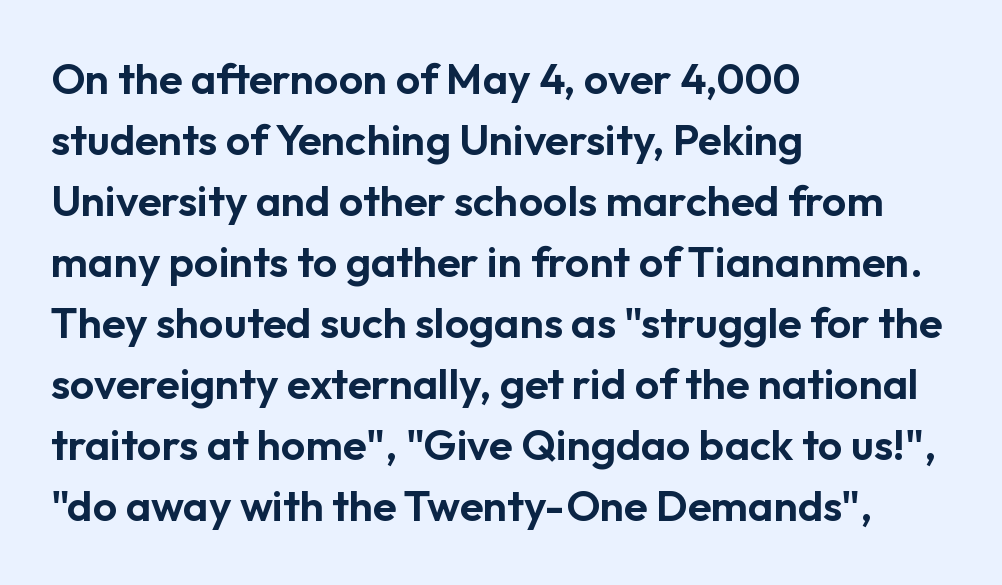
{"serif": "no", "italic": "no", "width": "normal", "stroke_contrast": "low", "x_height": "medium", "monospaced": "no", "underline": "no", "align": "left", "line_spacing": "normal", "line_spacing_ratio": 1.42, "letter_spacing": "normal", "letter_spacing_em": 0.0, "glyph_px": 43}
